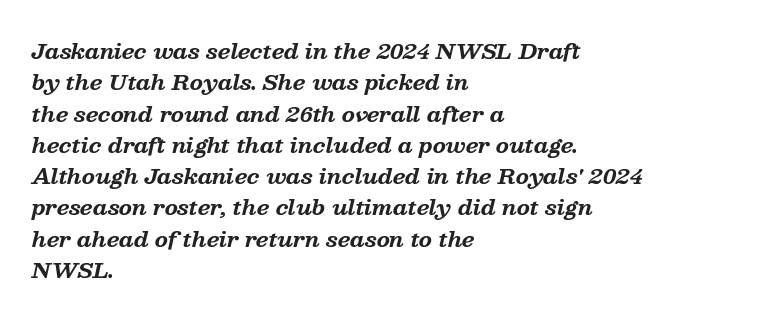
Q: Is the text bold? A: Yes.
Q: Is the text italic (slanted)? A: Yes, it leans right by about 13 degrees.
Q: Is the text underlined? A: No.
Q: How is the paragraph aligned? A: Left-aligned.
Q: Is the spacing between letters normal or unusually wide? A: Normal.
Q: Is the spacing between lines tight, normal or loose? A: Normal.
